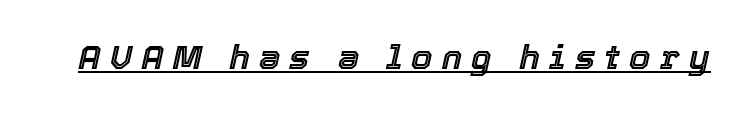
Proportional: the letters do not fall into vertical columns. Does the lettering tilt? It does — this is italic. The specimen includes a rule beneath the text block's lines. The rendering inserts visible extra space after every character.
